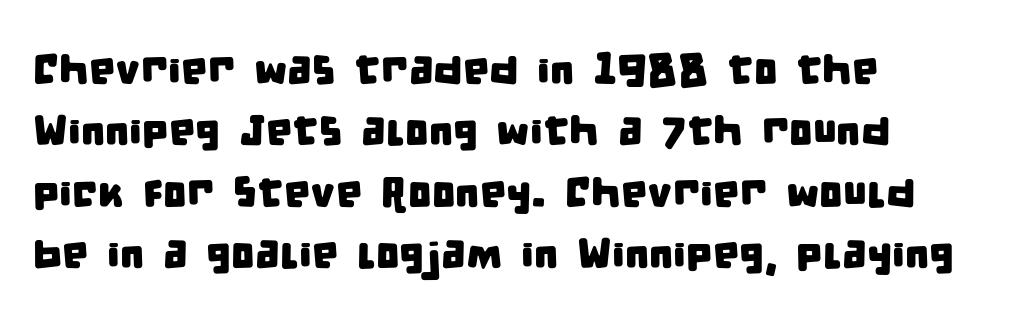
The image shows 42 px condensed sans-serif type; set left-aligned, normal line spacing (1.46x), normal letter spacing, not underlined; low stroke contrast and a large x-height.
